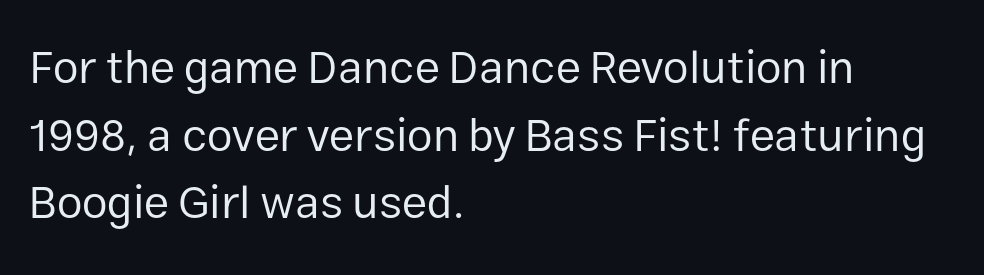
{"serif": "no", "italic": "no", "bold": "no", "weight": "regular", "width": "normal", "stroke_contrast": "low", "x_height": "medium", "monospaced": "no", "underline": "no", "align": "left", "line_spacing": "normal", "line_spacing_ratio": 1.47, "letter_spacing": "normal", "letter_spacing_em": 0.0, "glyph_px": 46}
